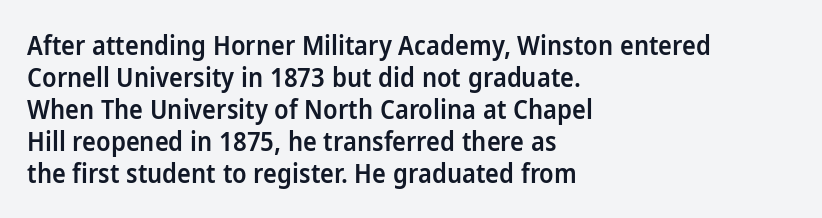
The image shows 26 px text type, upright; set left-aligned, line spacing 1.23x, normal letter spacing, not underlined.
